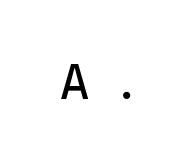
Q: Is the text bold? A: No.
Q: Is the text italic (slanted)? A: No, it is upright.
Q: Is the typeface a serif or a sans-serif typeface? A: Sans-serif.
Q: Is the text underlined? A: No.
Q: Is the spacing between letters normal or unusually wide? A: Unusually wide.
Q: Width (condensed, normal, or wide)? A: Normal.
Q: Stroke contrast? A: Low.
Q: x-height? A: Medium.
